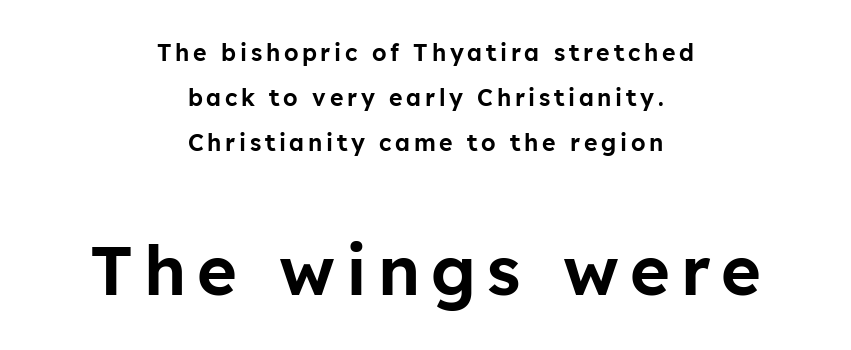
Does the bottom block carry the larger type? Yes, it does. The type sits square on the baseline with zero lean. Think of a printed novel: that variable character pitch is what you see here. Where is the straight margin? There isn't one; the lines are centered. This sample trades compactness for vertical openness between lines.
